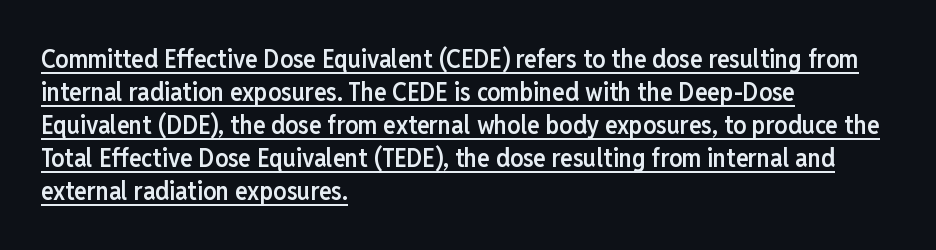
Compared with typical paragraphs, the rows here are spaced about the same. There is no visible air inserted between adjacent glyphs. The font's upright variant was chosen for this text. A baseline rule has been typeset under these characters.
